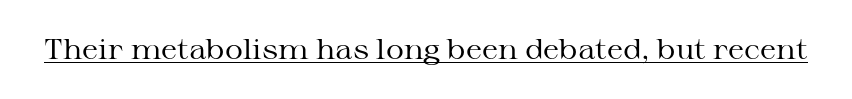
Q: Is the text bold? A: No.
Q: Is the text italic (slanted)? A: No, it is upright.
Q: Is the typeface a serif or a sans-serif typeface? A: Serif.
Q: Is the text underlined? A: Yes.
Q: Is the spacing between letters normal or unusually wide? A: Normal.
Q: Width (condensed, normal, or wide)? A: Wide.
Q: Stroke contrast? A: Medium.
Q: x-height? A: Medium.
Q: Monospaced? A: No.
